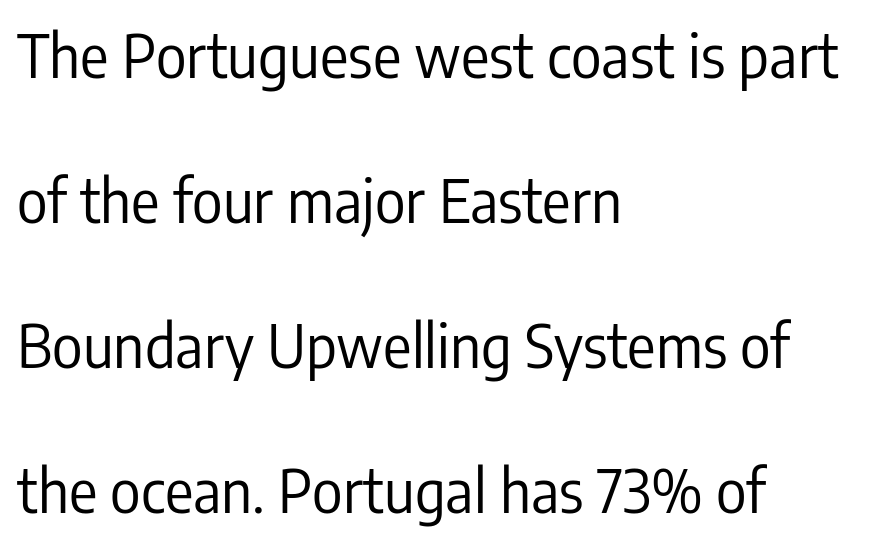
Only glyphs here, with clear space below each row. Standard letterfit; no display-style spreading of the glyphs. Italic? Not at all — the glyphs are vertical. Short and long lines alike share a common starting point at left. The designer dialed line spacing up above the default. Here the designer chose a conventional face with non-uniform glyph widths.
